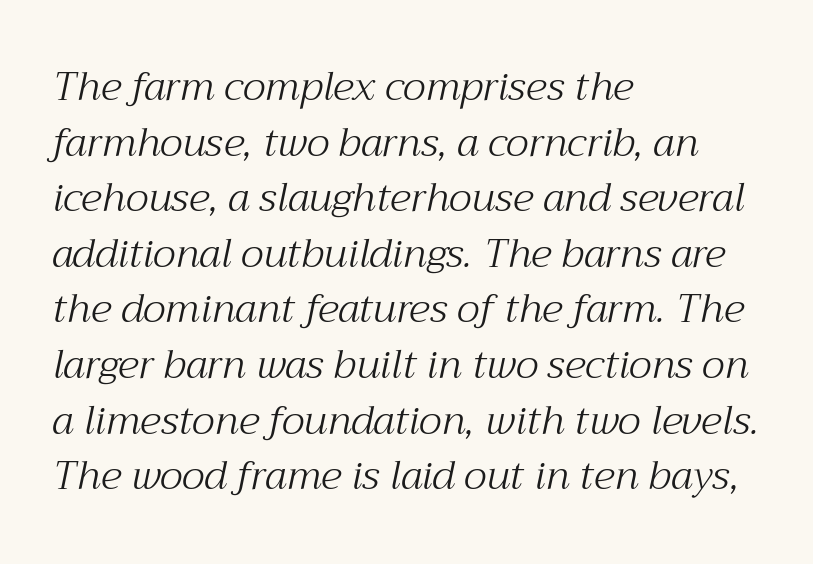
Q: Is the text bold? A: No.
Q: Is the text italic (slanted)? A: Yes, it leans right by about 12 degrees.
Q: Is the typeface a serif or a sans-serif typeface? A: Serif.
Q: Is the text underlined? A: No.
Q: How is the paragraph aligned? A: Left-aligned.
Q: Is the spacing between letters normal or unusually wide? A: Normal.
Q: Is the spacing between lines tight, normal or loose? A: Normal.
Q: Width (condensed, normal, or wide)? A: Normal.
Q: Stroke contrast? A: Medium.
Q: x-height? A: Medium.
Q: Monospaced? A: No.
